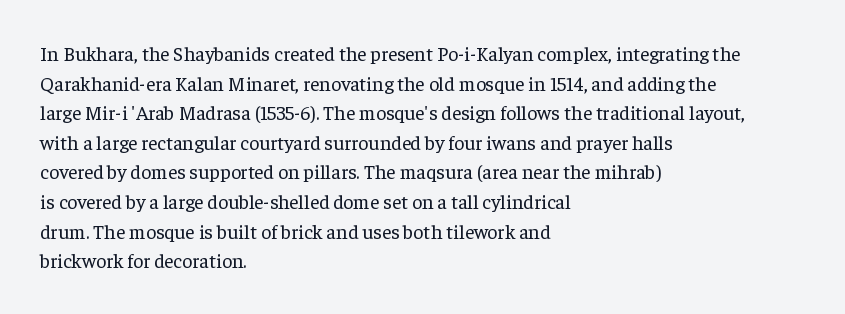
The image shows 20 px text type, upright; set left-aligned, normal line spacing (1.48x), normal letter spacing, not underlined.
